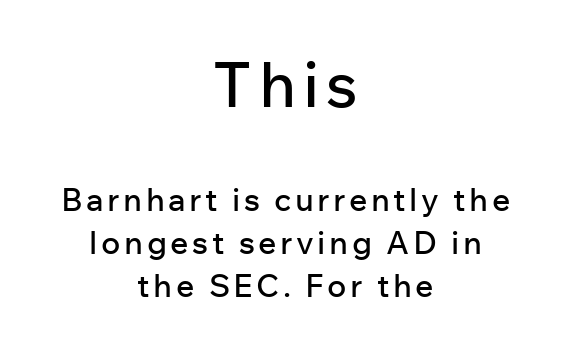
The image shows 63 px sans-serif type, upright; set centered, normal line spacing (1.34x), not underlined; the first (top) block is 1.97x larger; low stroke contrast and a medium x-height.
